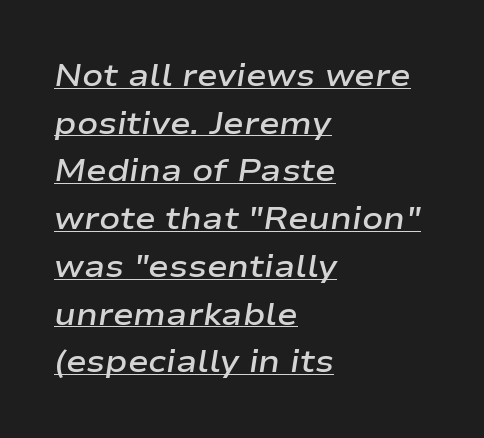
Q: Is the text bold? A: Semi-bold.
Q: Is the text italic (slanted)? A: Yes, it leans right by about 9 degrees.
Q: Is the text underlined? A: Yes.
Q: How is the paragraph aligned? A: Left-aligned.
Q: Is the spacing between letters normal or unusually wide? A: Normal.
Q: Is the spacing between lines tight, normal or loose? A: Normal.
Q: Width (condensed, normal, or wide)? A: Wide.
Q: Stroke contrast? A: Low.
Q: x-height? A: Medium.
Q: Monospaced? A: No.
